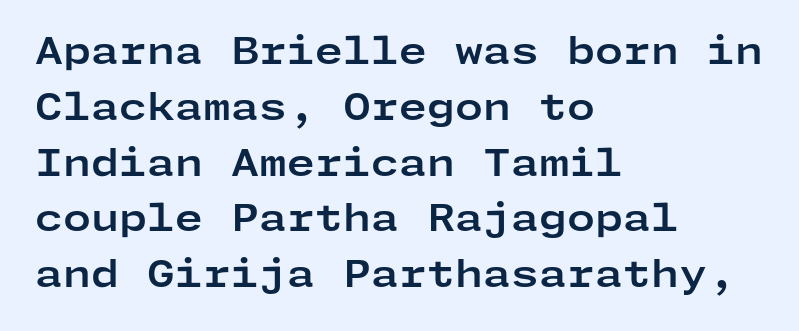
Q: Is the text bold? A: Yes.
Q: Is the text italic (slanted)? A: No, it is upright.
Q: Is the typeface a serif or a sans-serif typeface? A: Sans-serif.
Q: Is the text underlined? A: No.
Q: How is the paragraph aligned? A: Left-aligned.
Q: Is the spacing between letters normal or unusually wide? A: Normal.
Q: Is the spacing between lines tight, normal or loose? A: Normal.
Q: Width (condensed, normal, or wide)? A: Wide.
Q: Stroke contrast? A: Low.
Q: x-height? A: Medium.
